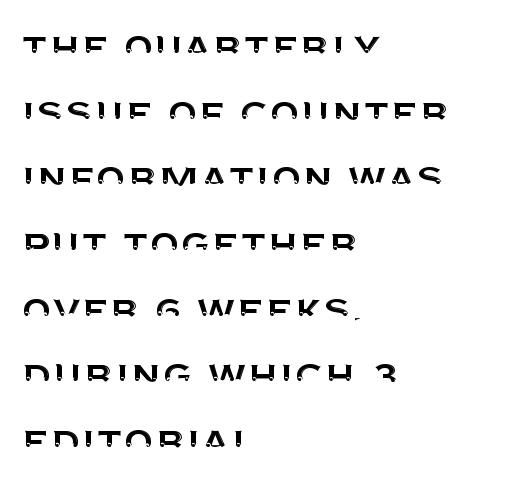
Q: Is the text italic (slanted)? A: No, it is upright.
Q: Is the typeface a serif or a sans-serif typeface? A: Sans-serif.
Q: Is the text underlined? A: No.
Q: How is the paragraph aligned? A: Left-aligned.
Q: Is the spacing between letters normal or unusually wide? A: Normal.
Q: Is the spacing between lines tight, normal or loose? A: Normal.
Q: Width (condensed, normal, or wide)? A: Normal.
Q: Stroke contrast? A: Medium.
Q: x-height? A: Large.
Q: Monospaced? A: No.
